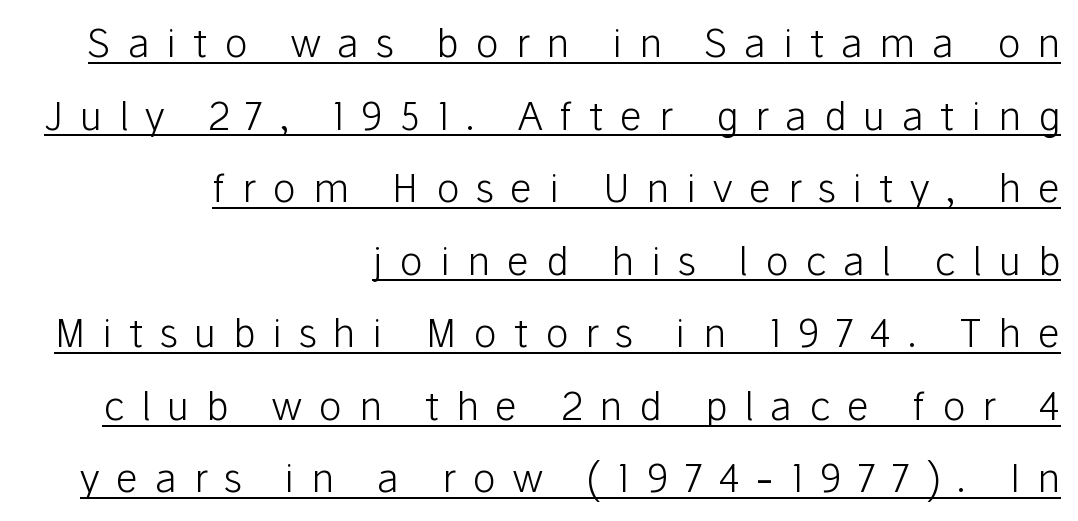
Q: Is the text bold? A: No.
Q: Is the text italic (slanted)? A: No, it is upright.
Q: Is the typeface a serif or a sans-serif typeface? A: Sans-serif.
Q: Is the text underlined? A: Yes.
Q: How is the paragraph aligned? A: Right-aligned.
Q: Is the spacing between letters normal or unusually wide? A: Unusually wide.
Q: Width (condensed, normal, or wide)? A: Normal.
Q: Stroke contrast? A: Low.
Q: x-height? A: Medium.
Q: Monospaced? A: No.
